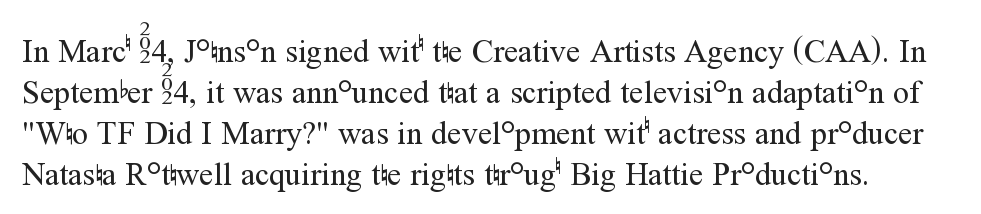
{"serif": "yes", "italic": "no", "bold": "no", "weight": "regular", "width": "normal", "stroke_contrast": "medium", "x_height": "medium", "monospaced": "no", "underline": "no", "line_spacing": "normal", "line_spacing_ratio": 1.28, "letter_spacing": "normal", "letter_spacing_em": 0.0, "glyph_px": 32}
